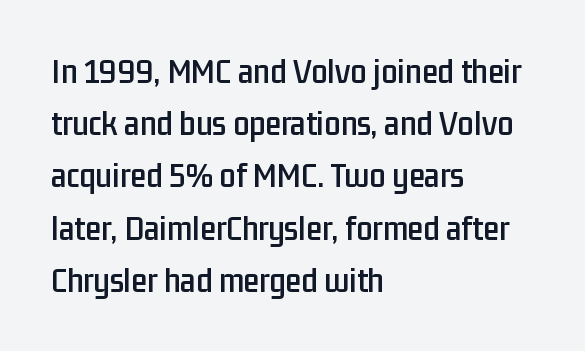
Q: Is the text italic (slanted)? A: No, it is upright.
Q: Is the typeface a serif or a sans-serif typeface? A: Sans-serif.
Q: Is the text underlined? A: No.
Q: How is the paragraph aligned? A: Left-aligned.
Q: Is the spacing between letters normal or unusually wide? A: Normal.
Q: Is the spacing between lines tight, normal or loose? A: Normal.
Q: Width (condensed, normal, or wide)? A: Condensed.
Q: Stroke contrast? A: Low.
Q: x-height? A: Medium.
Q: Monospaced? A: No.
